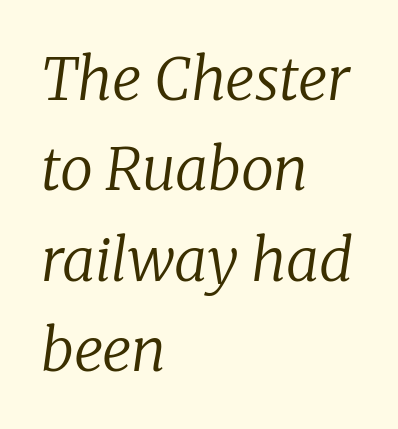
The image shows 59 px regular-weight serif type, italic (leaning right); set left-aligned, normal line spacing (1.53x), normal letter spacing, not underlined; low stroke contrast and a medium x-height.
